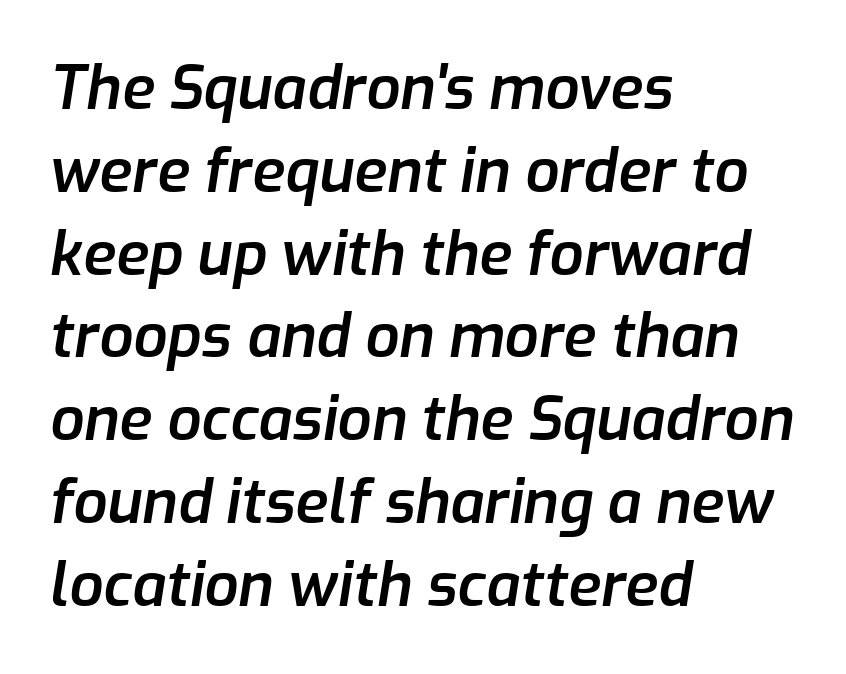
Q: Is the text bold? A: Semi-bold.
Q: Is the text italic (slanted)? A: Yes, it leans right by about 9 degrees.
Q: Is the text underlined? A: No.
Q: How is the paragraph aligned? A: Left-aligned.
Q: Is the spacing between letters normal or unusually wide? A: Normal.
Q: Is the spacing between lines tight, normal or loose? A: Normal.
Q: Width (condensed, normal, or wide)? A: Normal.
Q: Stroke contrast? A: Low.
Q: x-height? A: Medium.
Q: Monospaced? A: No.
